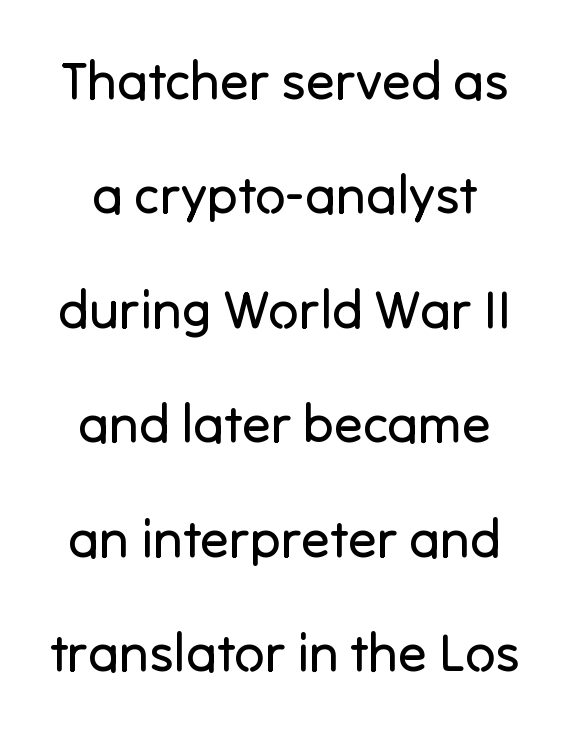
Nobody touched the tracking dial on this one. The face used here is proportionally spaced, like ordinary book or web type. Just letters on the line, the space beneath them empty. A great deal of white space separates one row of letters from the next.
